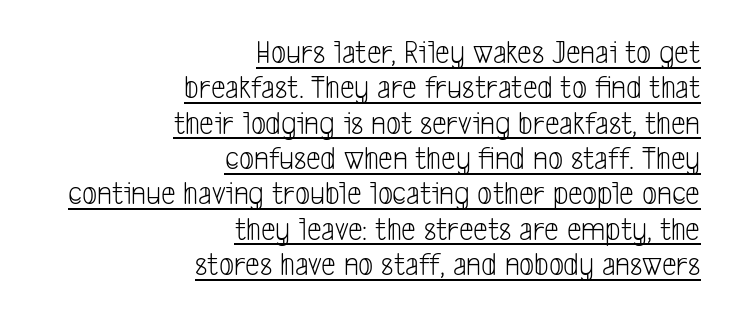
Letterform terminals end flat and unadorned throughout the passage. The typeface has the unassuming heft of standard copy or less. Here the glyphs are tracked normally, forming tight word shapes. Line endings align vertically; line beginnings do not.
